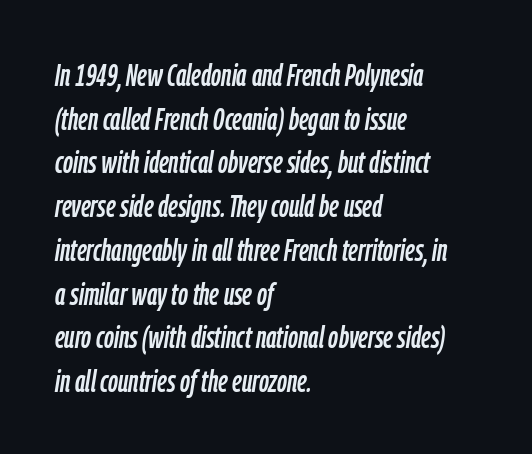
Normally led — the rows are evenly, conventionally spaced. Looking at the ascenders, they clearly lean. Nobody touched the tracking dial on this one. The rag falls on the right side of this text block.
